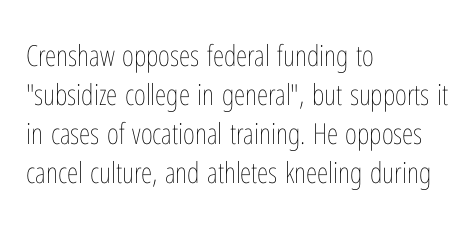
Horizontal bands of white between lines are of average thickness. Alignment: flush left. When letters stand straight like this, we call the style roman or upright. Does extra space separate the letters? No, they use regular spacing. Decoration check: the copy has no underline.
